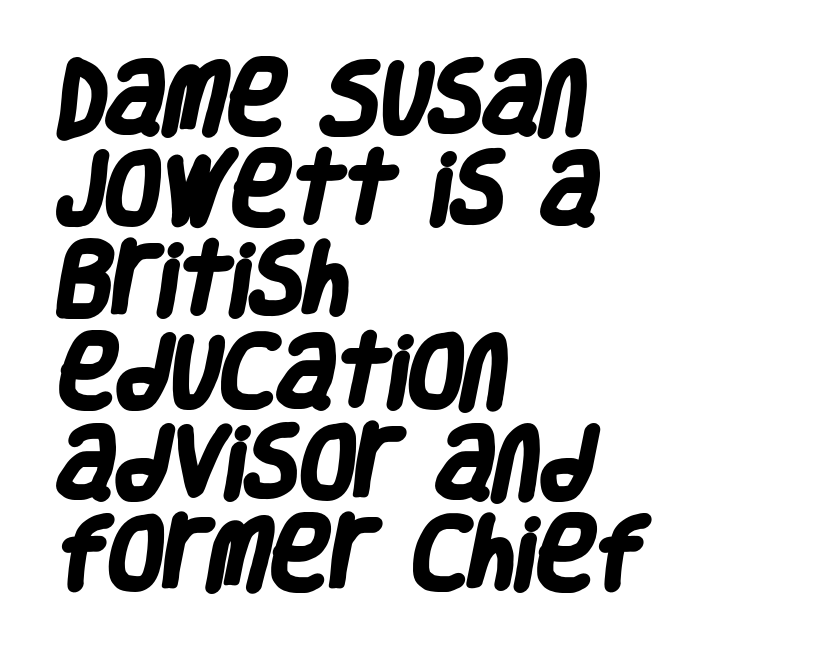
As a designer I'd log this as weight 700, bold. The horizontal fit of the characters is conventional and even. These lines are rendered in a variable-pitch font. The baseline area is clear. The passage shown stacks its lines with hardly any gap. All the whitespace from short lines collects on the right.
